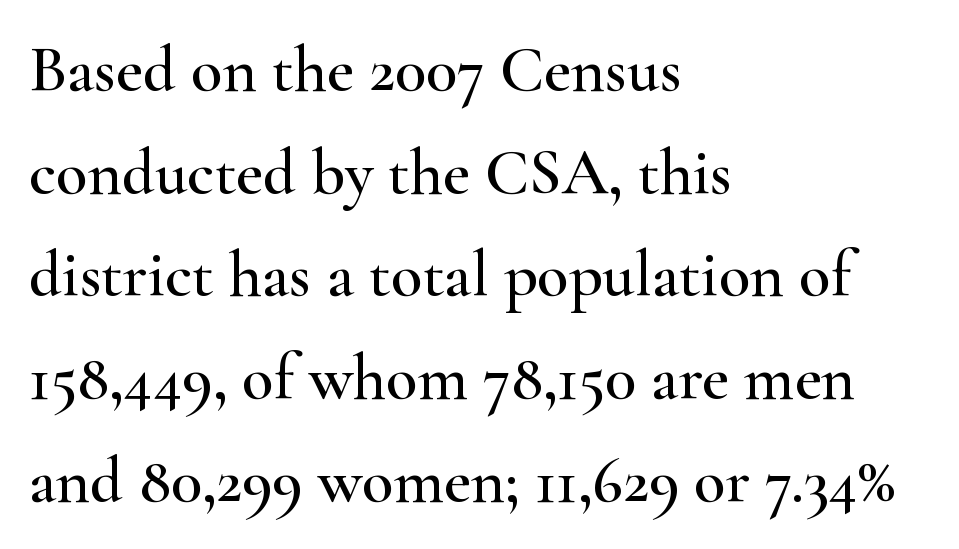
To sum up the face: it has serifs. If you measured baseline to baseline, you'd find a middling distance. No word sits above an underline. Rendered with straight, roman letterforms. This sample has the flowing, uneven cadence of proportional lettering.
